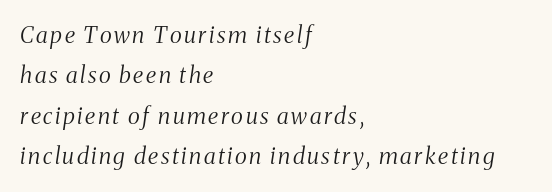
The image shows 23 px text type, italic (leaning right); set left-aligned, line spacing 1.76x, not underlined.
